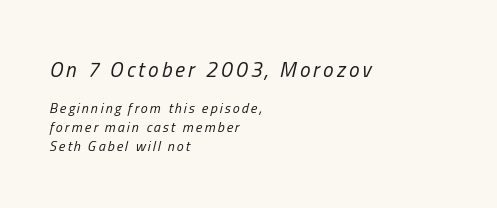
Casual observation: everything's shoved over to the left. The foot of each line stays bare and open. Compared with typical paragraphs, the rows here are spaced about the same. If you drew a line through each stem, it would be angled. Compared with a typical body face, this is equally light or lighter still. Here the first block reads like a headline and the second like body copy.
